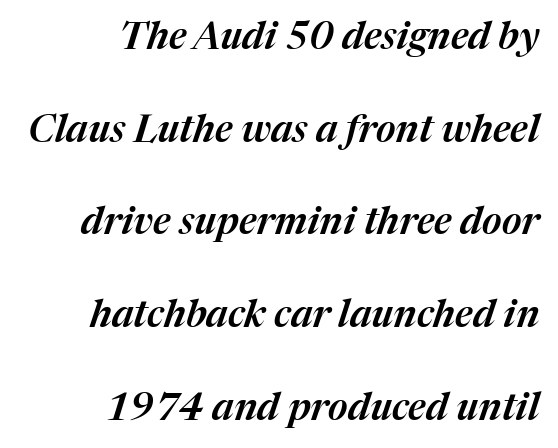
{"italic": "yes", "lean": "right", "slant_degrees": 17, "width": "normal", "stroke_contrast": "medium", "x_height": "medium", "monospaced": "no", "underline": "no", "align": "right", "line_spacing": "loose", "line_spacing_ratio": 2.44, "letter_spacing": "normal", "letter_spacing_em": 0.0, "glyph_px": 38}
